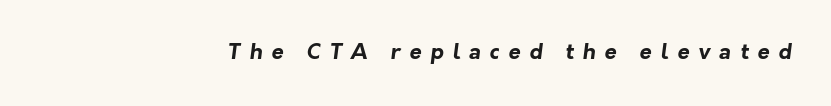
Q: Is the text bold? A: Yes.
Q: Is the text underlined? A: No.
Q: Is the spacing between letters normal or unusually wide? A: Unusually wide.
